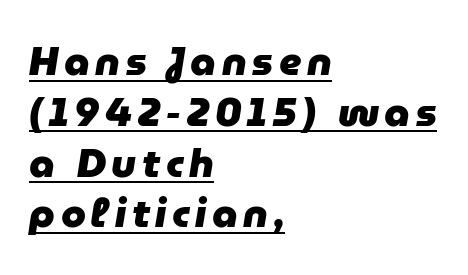
Q: Is the text bold? A: Yes.
Q: Is the text italic (slanted)? A: Yes, it leans right by about 9 degrees.
Q: Is the text underlined? A: Yes.
Q: How is the paragraph aligned? A: Left-aligned.
Q: Is the spacing between lines tight, normal or loose? A: Normal.
Q: Width (condensed, normal, or wide)? A: Normal.
Q: Stroke contrast? A: Low.
Q: x-height? A: Medium.
Q: Monospaced? A: No.
